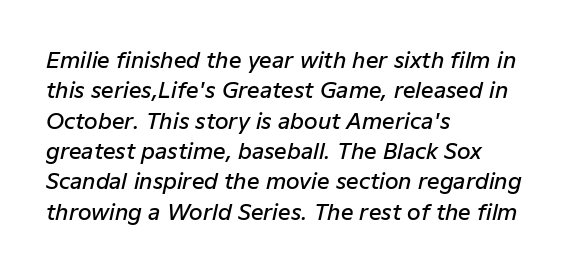
This is oblique type, the kind used for emphasis or titles. Set as a demibold, roughly 600 on the weight scale. Regular leading. Glance below the letters and you will spot only blank space.
